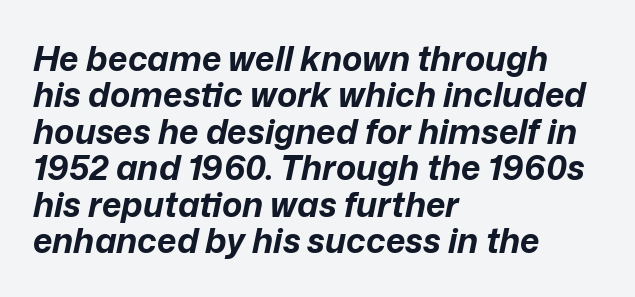
Q: Is the text bold? A: Yes.
Q: Is the text italic (slanted)? A: Yes, it leans right by about 12 degrees.
Q: Is the text underlined? A: No.
Q: How is the paragraph aligned? A: Left-aligned.
Q: Is the spacing between letters normal or unusually wide? A: Normal.
Q: Is the spacing between lines tight, normal or loose? A: Tight.
Q: Width (condensed, normal, or wide)? A: Normal.
Q: Stroke contrast? A: Low.
Q: x-height? A: Medium.
Q: Monospaced? A: No.
